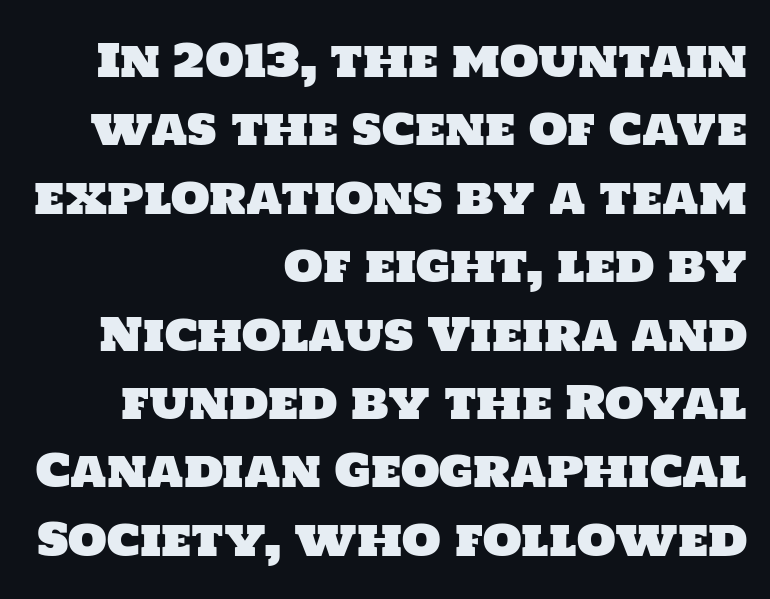
{"serif": "no", "width": "normal", "stroke_contrast": "low", "x_height": "large", "monospaced": "no", "underline": "no", "align": "right", "line_spacing": "normal", "line_spacing_ratio": 1.52, "letter_spacing": "normal", "letter_spacing_em": 0.0, "glyph_px": 45}
